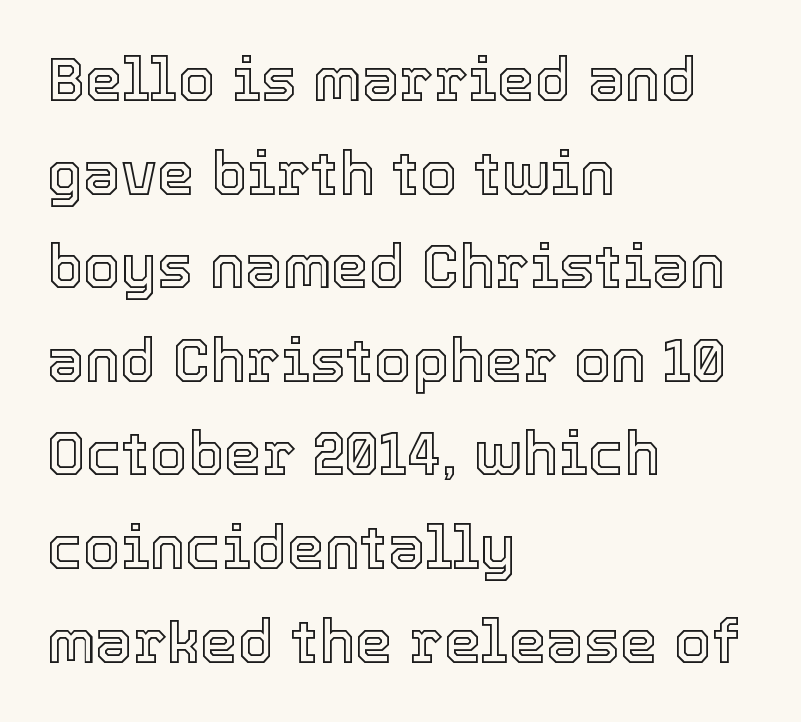
{"italic": "no", "width": "normal", "x_height": "medium", "monospaced": "no", "underline": "no", "align": "left", "line_spacing": "normal", "line_spacing_ratio": 1.56, "letter_spacing": "normal", "letter_spacing_em": 0.0, "glyph_px": 60}
